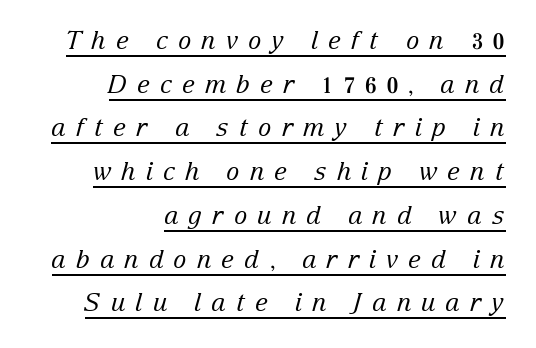
{"italic": "yes", "lean": "right", "slant_degrees": 15, "bold": "no", "underline": "yes", "align": "right", "line_spacing_ratio": 1.75, "letter_spacing": "wide", "letter_spacing_em": 0.4, "glyph_px": 25}
